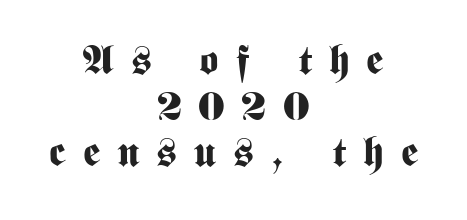
The image shows 41 px bold, condensed sans-serif type, upright; set centered, tight line spacing (1.12x), unusually wide letter spacing (+0.42 em), not underlined; medium stroke contrast and a medium x-height.
